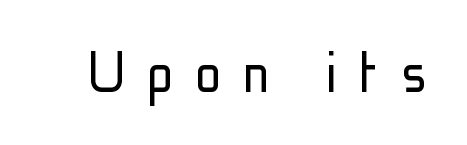
Only glyphs here, with clear space below each row. Spacing between characters has been opened up far beyond the box default. Letters have the restrained weight of plain body copy at most. The passage shown is typeset with a sans-serif family. The face used here is proportionally spaced, like ordinary book or web type.
